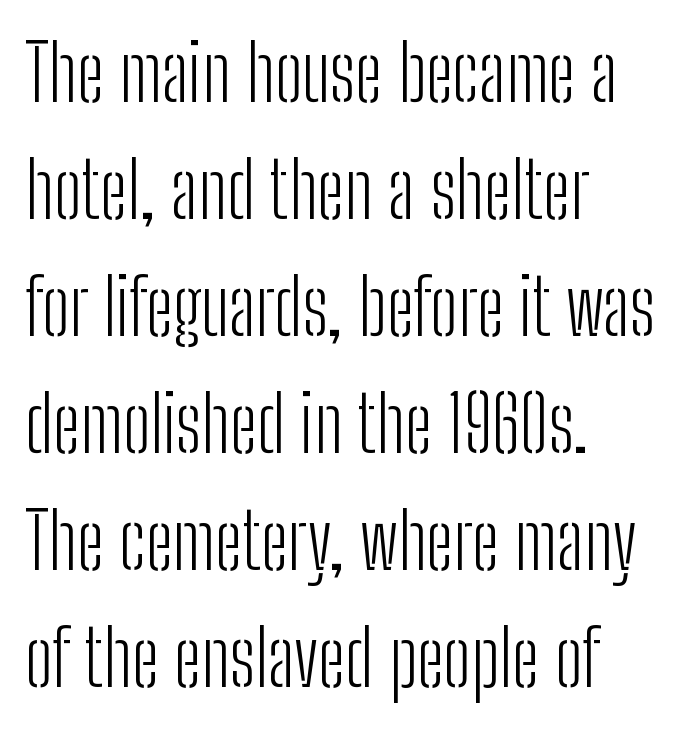
Q: Is the text bold? A: No.
Q: Is the text italic (slanted)? A: No, it is upright.
Q: Is the typeface a serif or a sans-serif typeface? A: Sans-serif.
Q: Is the text underlined? A: No.
Q: How is the paragraph aligned? A: Left-aligned.
Q: Is the spacing between letters normal or unusually wide? A: Normal.
Q: Is the spacing between lines tight, normal or loose? A: Normal.
Q: Width (condensed, normal, or wide)? A: Condensed.
Q: Stroke contrast? A: Low.
Q: x-height? A: Medium.
Q: Monospaced? A: No.
